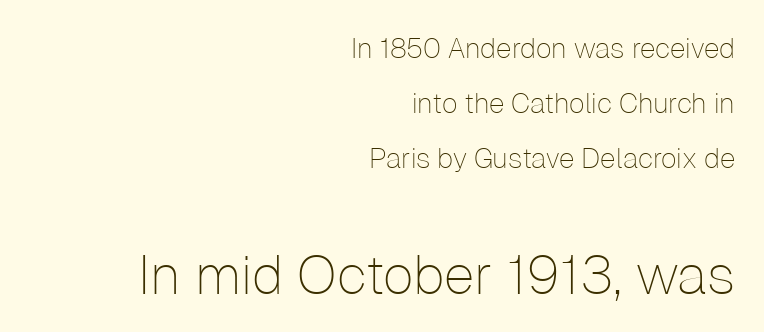
Leftover space on each line is placed entirely before the opening word. Ascenders rise straight up at ninety degrees. The foot of each line stays bare and open. Whoever set this chose breathing room over compactness in the vertical rhythm.
